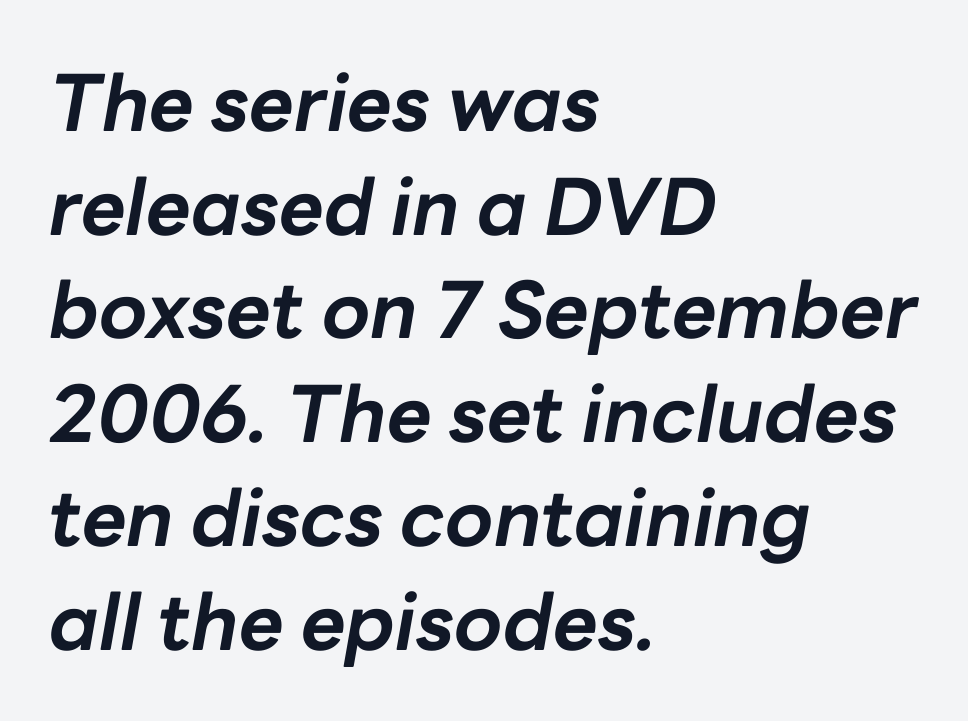
Q: Is the text bold? A: Yes.
Q: Is the text italic (slanted)? A: Yes, it leans right by about 10 degrees.
Q: Is the text underlined? A: No.
Q: How is the paragraph aligned? A: Left-aligned.
Q: Is the spacing between letters normal or unusually wide? A: Normal.
Q: Is the spacing between lines tight, normal or loose? A: Normal.
Q: Width (condensed, normal, or wide)? A: Normal.
Q: Stroke contrast? A: Low.
Q: x-height? A: Medium.
Q: Monospaced? A: No.
